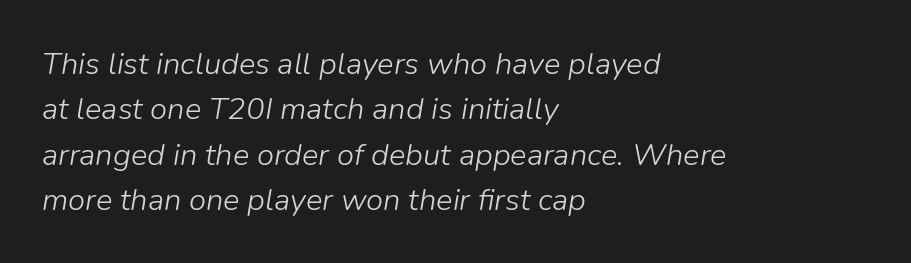
Q: Is the text bold? A: No.
Q: Is the text italic (slanted)? A: Yes, it leans right by about 9 degrees.
Q: Is the text underlined? A: No.
Q: How is the paragraph aligned? A: Left-aligned.
Q: Is the spacing between letters normal or unusually wide? A: Normal.
Q: Is the spacing between lines tight, normal or loose? A: Normal.
Q: Width (condensed, normal, or wide)? A: Normal.
Q: Stroke contrast? A: Low.
Q: x-height? A: Medium.
Q: Monospaced? A: No.
